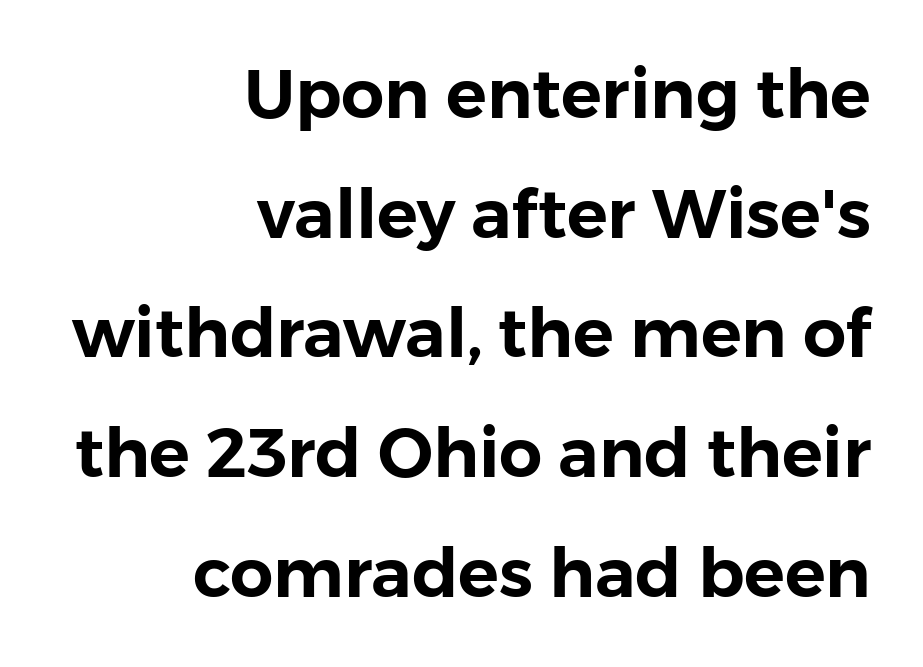
These lines are composed in type without serifs. The lines in this sample share a right terminus and differ only in where they begin. The typography opts for an upright posture over an oblique one. The gaps between neighbouring characters are ordinary and unremarkable. Looks like regular typesetting: each glyph gets only the width it needs.
